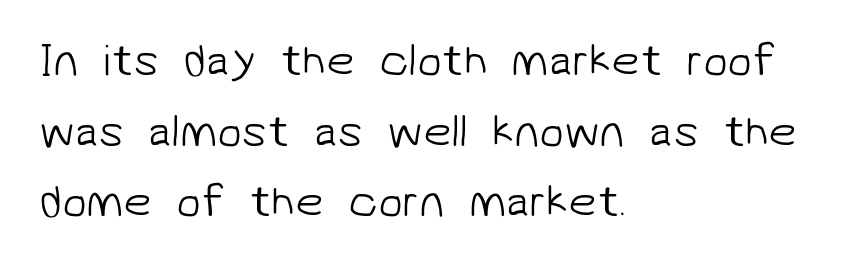
Serifs: no, the terminals of the letterforms are clean. The tracking reads as untouched default to a designer's eye. Each letter keeps its own natural width here, so spacing adapts to shape. A quiet, ordinary-to-light weight characterises the typeface.
